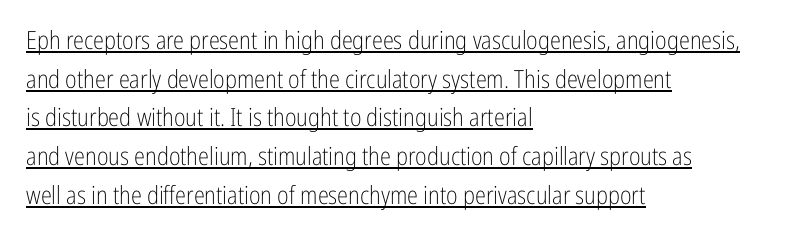
{"italic": "no", "bold": "no", "underline": "yes", "align": "left", "line_spacing": "normal", "line_spacing_ratio": 1.55, "letter_spacing": "normal", "letter_spacing_em": 0.0, "glyph_px": 25}
